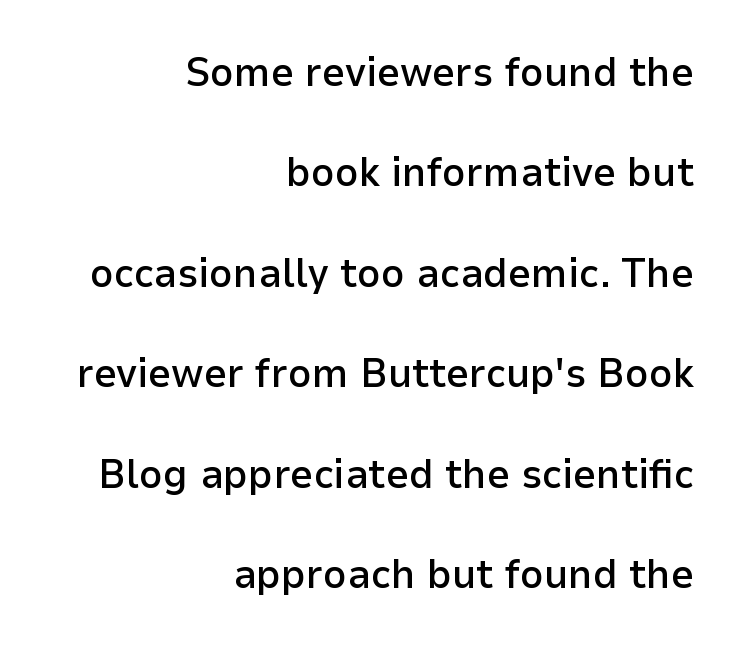
{"serif": "no", "italic": "no", "bold": "semi", "weight": "semibold", "width": "normal", "stroke_contrast": "low", "x_height": "medium", "monospaced": "no", "underline": "no", "align": "right", "line_spacing": "loose", "line_spacing_ratio": 2.45, "letter_spacing": "normal", "letter_spacing_em": 0.0, "glyph_px": 41}
